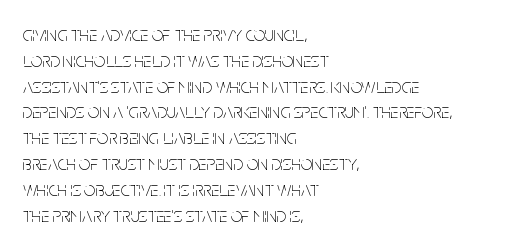
Q: Is the text bold? A: No.
Q: Is the text italic (slanted)? A: No, it is upright.
Q: Is the text underlined? A: No.
Q: How is the paragraph aligned? A: Left-aligned.
Q: Is the spacing between letters normal or unusually wide? A: Normal.
Q: Is the spacing between lines tight, normal or loose? A: Normal.
